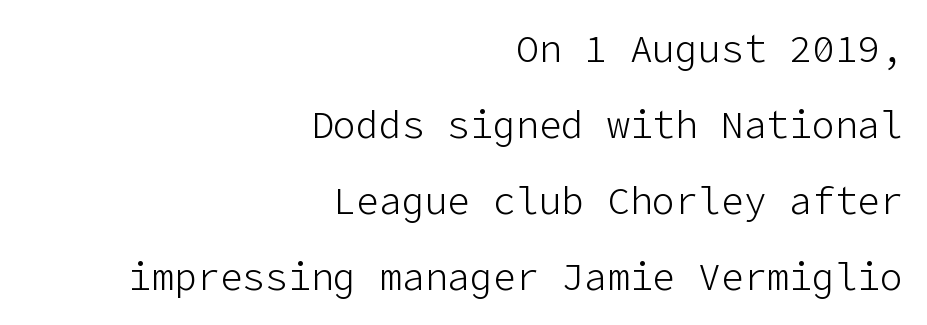
The image shows 38 px light sans-serif type, upright; set right-aligned, loose line spacing (2.0x), normal letter spacing, not underlined; low stroke contrast and a medium x-height.
